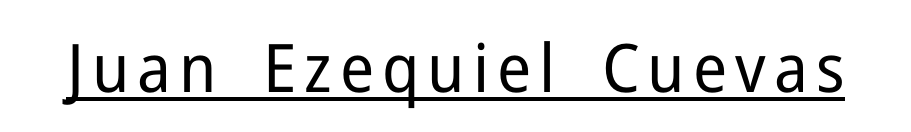
When letters stand straight like this, we call the style roman or upright. The face used here is a sans, in the tradition of grotesques and geometrics. You could not count columns in this text — the font is proportionally spaced. On a weight scale, this lands at 450 or below. Somebody hit Ctrl+U on this one — the words are underlined.
